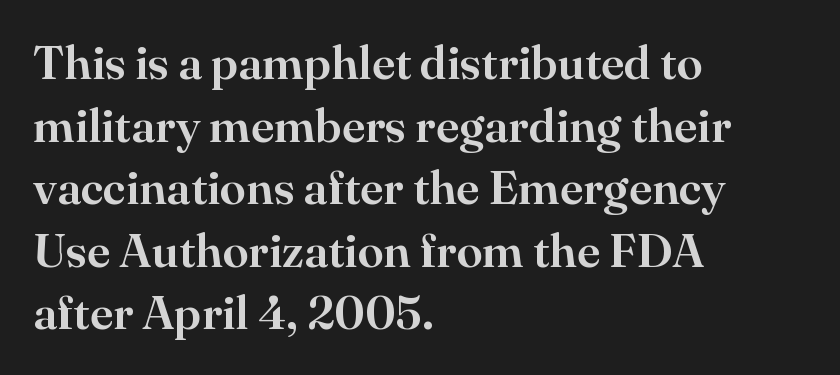
The image shows 47 px serif type, upright; set left-aligned, normal line spacing (1.33x), normal letter spacing, not underlined; high stroke contrast and a small x-height.
